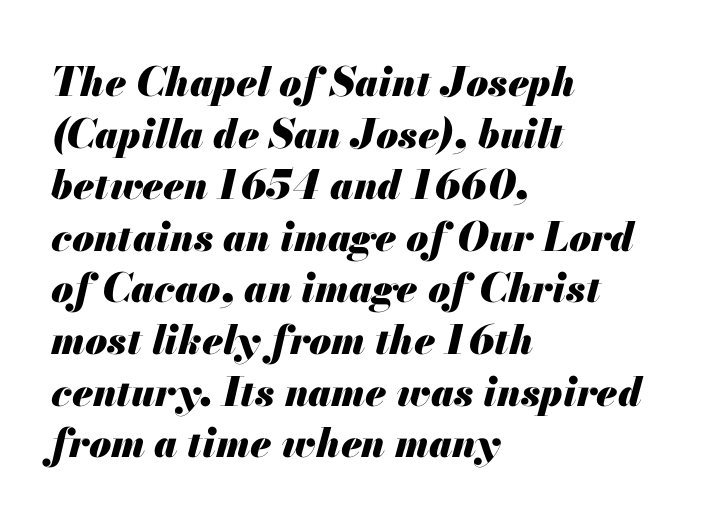
Q: Is the text bold? A: Yes.
Q: Is the text italic (slanted)? A: Yes, it leans right by about 13 degrees.
Q: Is the text underlined? A: No.
Q: How is the paragraph aligned? A: Left-aligned.
Q: Is the spacing between letters normal or unusually wide? A: Normal.
Q: Is the spacing between lines tight, normal or loose? A: Normal.
Q: Width (condensed, normal, or wide)? A: Normal.
Q: Stroke contrast? A: Medium.
Q: x-height? A: Small.
Q: Monospaced? A: No.
